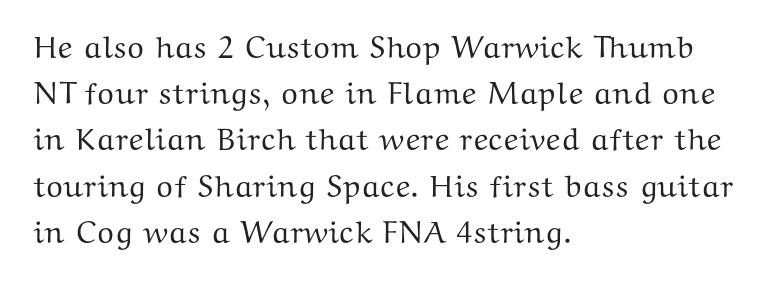
These lines are rendered in a variable-pitch font. A bare baseline throughout the passage. Quick note: interline space is typical. Line starts are locked; line ends wander. A roman cut, with each character standing at attention.
